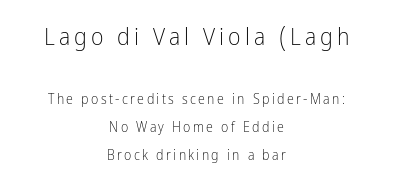
Think standard paragraph weight, or any step lighter than that. The lines are spread far apart with generous leading. Does the lettering tilt? It doesn't — this is upright. Letters rest on an invisible, unmarked baseline. The block sitting higher on the canvas is the one with enlarged characters.
